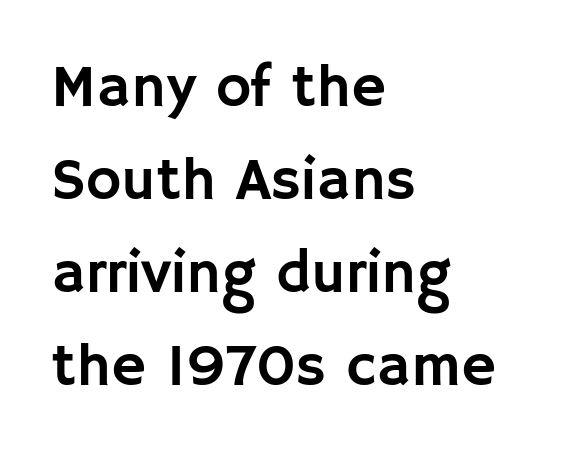
Q: Is the text italic (slanted)? A: No, it is upright.
Q: Is the typeface a serif or a sans-serif typeface? A: Sans-serif.
Q: Is the text underlined? A: No.
Q: How is the paragraph aligned? A: Left-aligned.
Q: Is the spacing between letters normal or unusually wide? A: Normal.
Q: Is the spacing between lines tight, normal or loose? A: Normal.
Q: Width (condensed, normal, or wide)? A: Normal.
Q: Stroke contrast? A: Low.
Q: x-height? A: Large.
Q: Monospaced? A: No.
